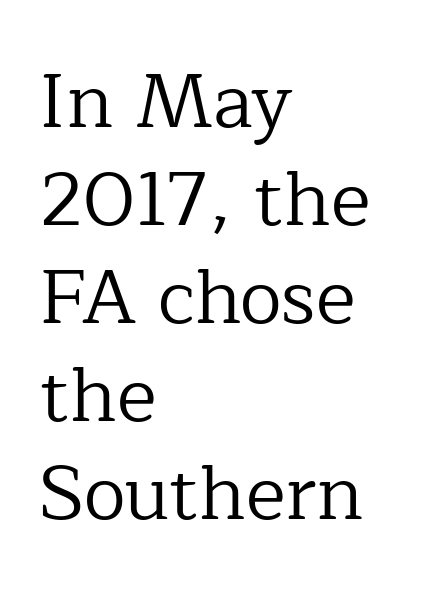
The tracking reads as untouched default to a designer's eye. Think of a printed novel: that variable character pitch is what you see here. The typesetter chose a ragged-right arrangement here. The weight tops out at a normal text grade.
